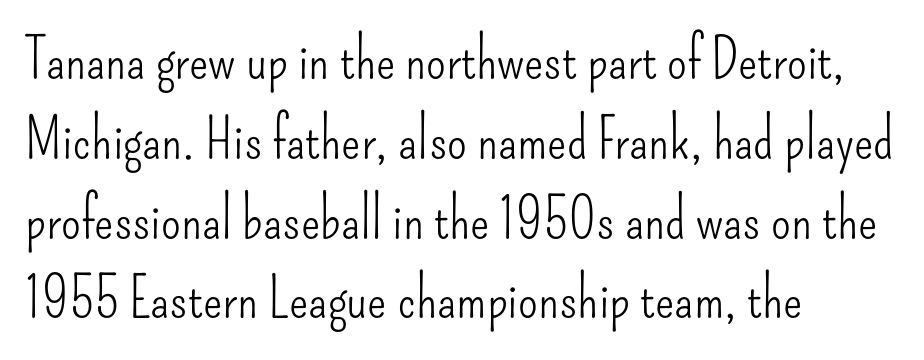
The image shows 57 px light, condensed sans-serif type, upright; set left-aligned, normal line spacing (1.4x), normal letter spacing, not underlined; low stroke contrast and a small x-height.
